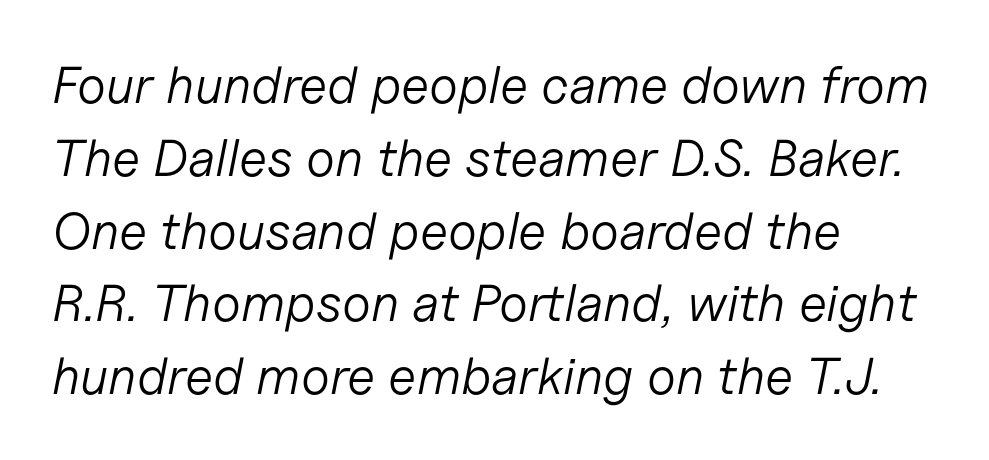
{"italic": "yes", "lean": "right", "slant_degrees": 11, "bold": "no", "weight": "light", "width": "normal", "stroke_contrast": "low", "x_height": "medium", "monospaced": "no", "underline": "no", "align": "left", "line_spacing": "normal", "line_spacing_ratio": 1.4, "letter_spacing": "normal", "letter_spacing_em": 0.0, "glyph_px": 52}
